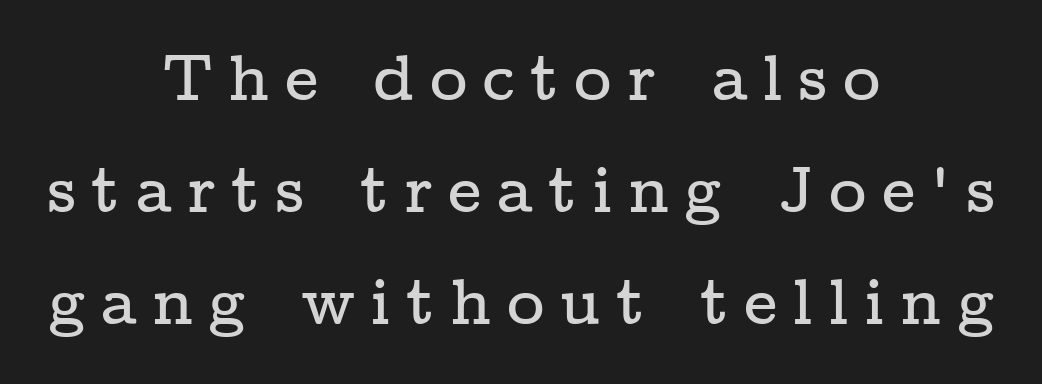
Is this a sans? No — the strokes have serifs. Decoration check: the copy has no underline. The type sits square on the baseline with zero lean. Between one letter and the next there's a generous, obvious gap. Here the designer chose a conventional face with non-uniform glyph widths. Visually the block forms a symmetrical silhouette, jagged on both flanks.
